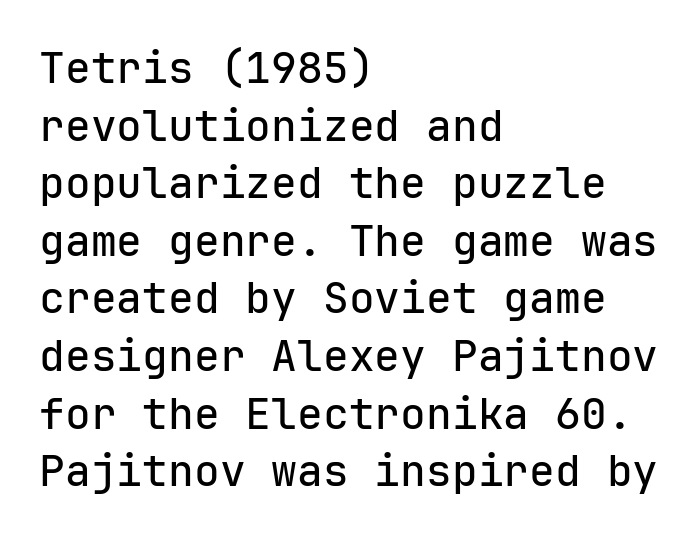
{"serif": "no", "italic": "no", "width": "normal", "stroke_contrast": "low", "x_height": "medium", "monospaced": "yes", "underline": "no", "align": "left", "line_spacing": "normal", "line_spacing_ratio": 1.34, "letter_spacing": "normal", "letter_spacing_em": 0.0, "glyph_px": 43}
